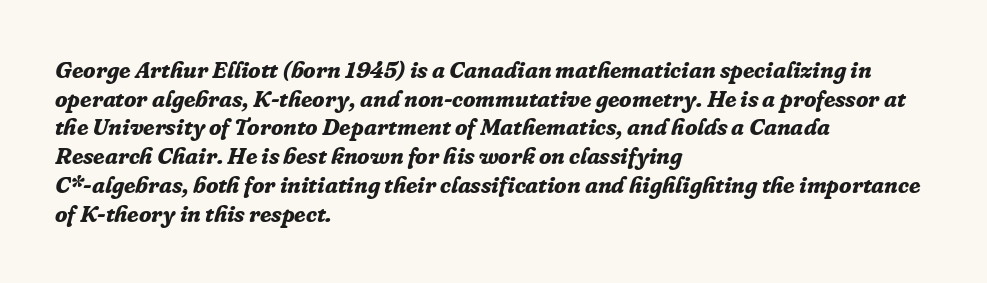
Layout note: lines flush left. Quick note: interline space is typical. Students, note that the glyphs here touch the page at normal intervals. The space beneath each line is pristine and unruled. The typography opts for an oblique posture over an upright one. What weight is shown? A full bold with thick strokes.
